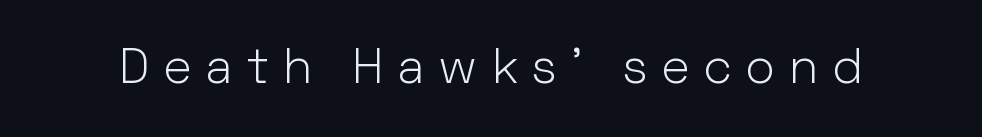
{"serif": "no", "italic": "no", "bold": "no", "weight": "light", "width": "normal", "stroke_contrast": "low", "x_height": "medium", "monospaced": "no", "underline": "no", "letter_spacing": "wide", "letter_spacing_em": 0.29, "glyph_px": 49}
